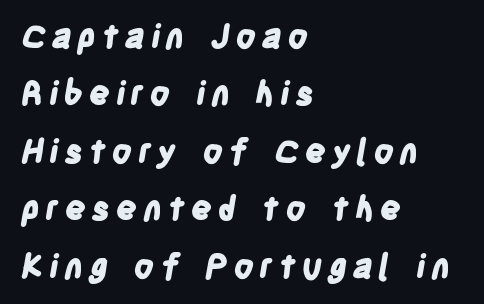
The image shows 33 px bold, condensed sans-serif type; set left-aligned, line spacing 1.74x, not underlined; low stroke contrast and a large x-height.
